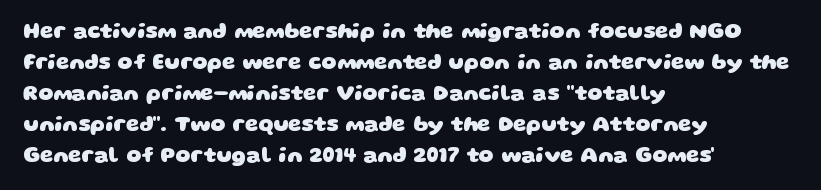
{"bold": "yes", "underline": "no", "align": "left", "line_spacing": "normal", "line_spacing_ratio": 1.48, "letter_spacing": "normal", "letter_spacing_em": 0.0, "glyph_px": 21}
